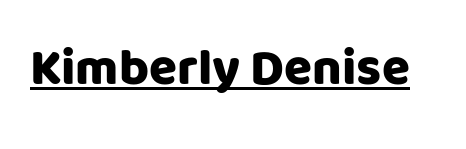
{"serif": "no", "italic": "no", "width": "normal", "stroke_contrast": "low", "x_height": "large", "monospaced": "no", "underline": "yes", "letter_spacing": "normal", "letter_spacing_em": 0.0, "glyph_px": 51}
